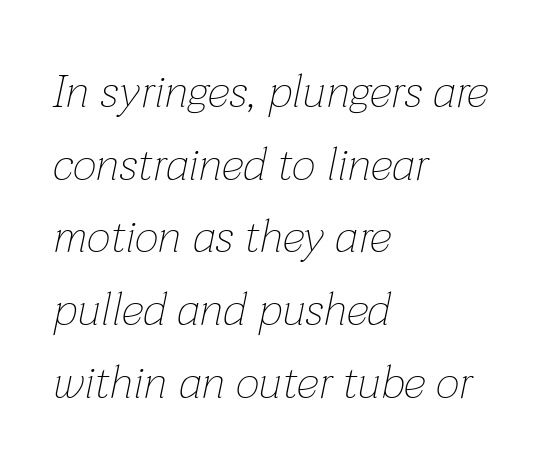
The image shows 46 px thin type, italic (leaning right); set left-aligned, normal line spacing (1.58x), normal letter spacing, not underlined; low stroke contrast and a medium x-height.
